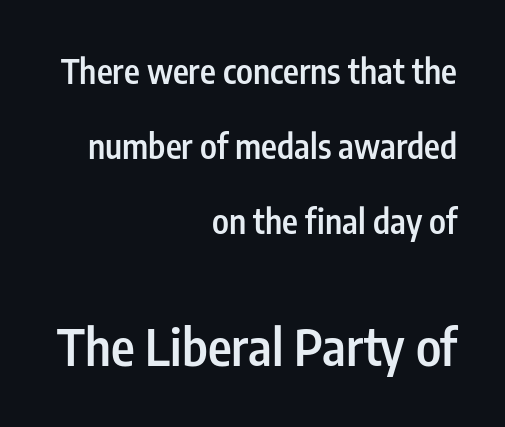
Q: Is the text bold? A: Semi-bold.
Q: Is the text italic (slanted)? A: No, it is upright.
Q: Is the typeface a serif or a sans-serif typeface? A: Sans-serif.
Q: Is the text underlined? A: No.
Q: How is the paragraph aligned? A: Right-aligned.
Q: Is the spacing between letters normal or unusually wide? A: Normal.
Q: Is the spacing between lines tight, normal or loose? A: Loose.
Q: Which block of text is set in a larger size, the first (top) or the second (bottom)? A: The second (bottom) one.
Q: Width (condensed, normal, or wide)? A: Condensed.
Q: Stroke contrast? A: Low.
Q: x-height? A: Medium.
Q: Monospaced? A: No.
